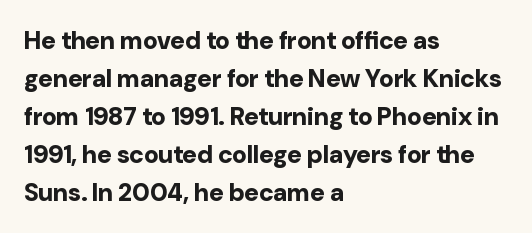
The image shows 25 px bold type, upright; set left-aligned, normal line spacing (1.52x), normal letter spacing, not underlined.
